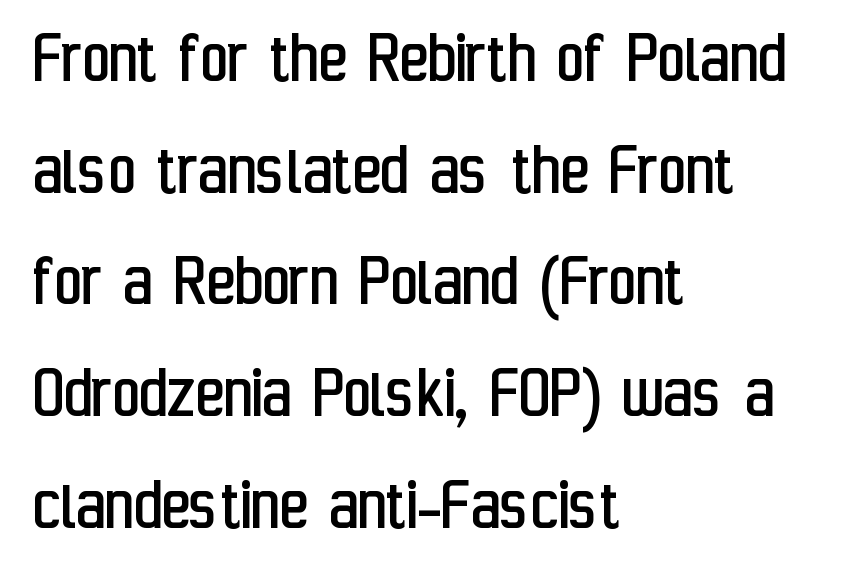
The image shows 77 px regular-weight, condensed sans-serif type, upright; set left-aligned, normal line spacing (1.45x), normal letter spacing, not underlined; low stroke contrast and a medium x-height.
